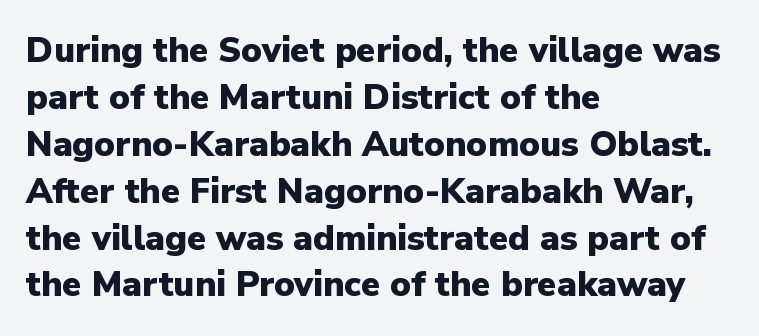
The specimen reads as upright at a glance. Each new line begins a customary step beneath the previous one. This sample has the flowing, uneven cadence of proportional lettering. Typeset ragged right — the left edge is the straight one.
